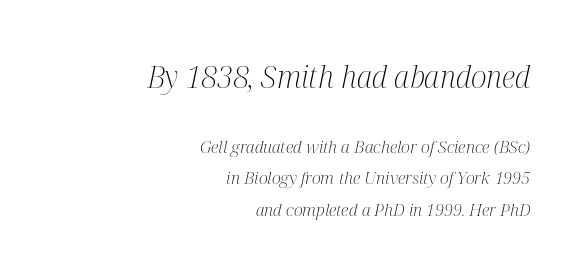
{"serif": "yes", "italic": "yes", "lean": "right", "slant_degrees": 12, "bold": "no", "weight": "light", "width": "condensed", "stroke_contrast": "medium", "x_height": "medium", "monospaced": "no", "underline": "no", "align": "right", "line_spacing_ratio": 1.84, "letter_spacing": "normal", "letter_spacing_em": 0.0, "larger_block": "first", "size_ratio": 1.76, "glyph_px": 30}
